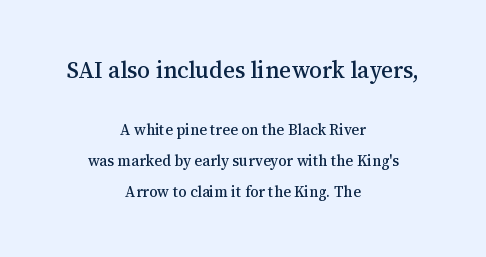
Q: Is the text italic (slanted)? A: No, it is upright.
Q: Is the text underlined? A: No.
Q: How is the paragraph aligned? A: Centered.
Q: Is the spacing between letters normal or unusually wide? A: Normal.
Q: Is the spacing between lines tight, normal or loose? A: Loose.
Q: Which block of text is set in a larger size, the first (top) or the second (bottom)? A: The first (top) one.
